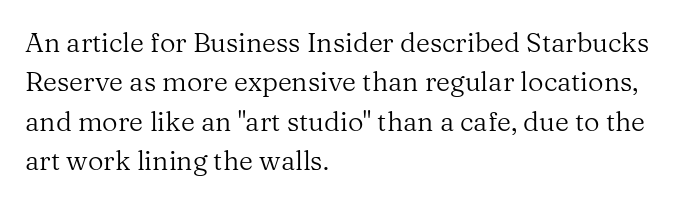
The image shows 27 px text type, upright; set left-aligned, normal line spacing (1.46x), normal letter spacing, not underlined.
